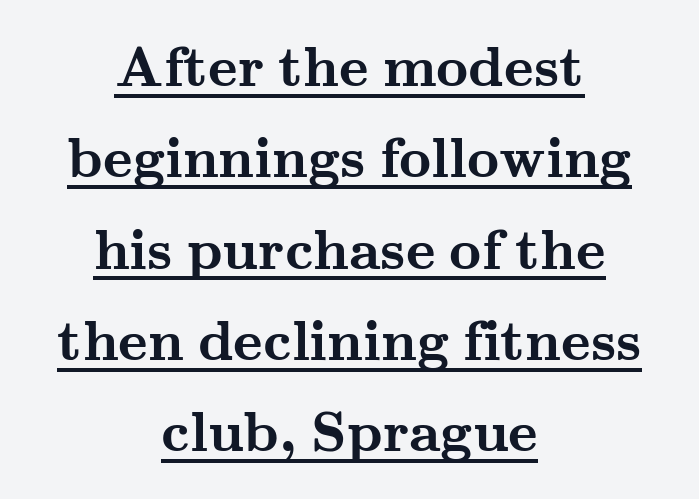
These lines keep a tight, regular rhythm from letter to letter. This sample uses a serif face. Is there an underline? Yes — a line sits under the letters. The axis of the letterforms is exactly vertical. Normally led — the rows are evenly, conventionally spaced.
